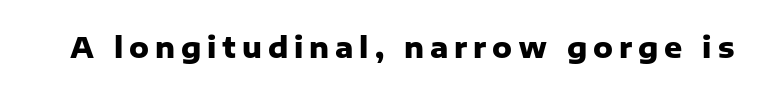
Q: Is the text bold? A: Yes.
Q: Is the text italic (slanted)? A: No, it is upright.
Q: Is the typeface a serif or a sans-serif typeface? A: Sans-serif.
Q: Is the text underlined? A: No.
Q: Is the spacing between letters normal or unusually wide? A: Unusually wide.
Q: Width (condensed, normal, or wide)? A: Normal.
Q: Stroke contrast? A: Low.
Q: x-height? A: Medium.
Q: Monospaced? A: No.
